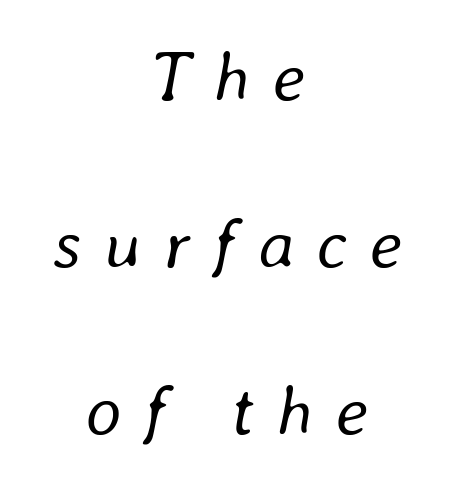
The image shows 71 px regular-weight type, italic (leaning right); set centered, loose line spacing (2.35x), unusually wide letter spacing (+0.31 em), not underlined; low stroke contrast and a medium x-height.
